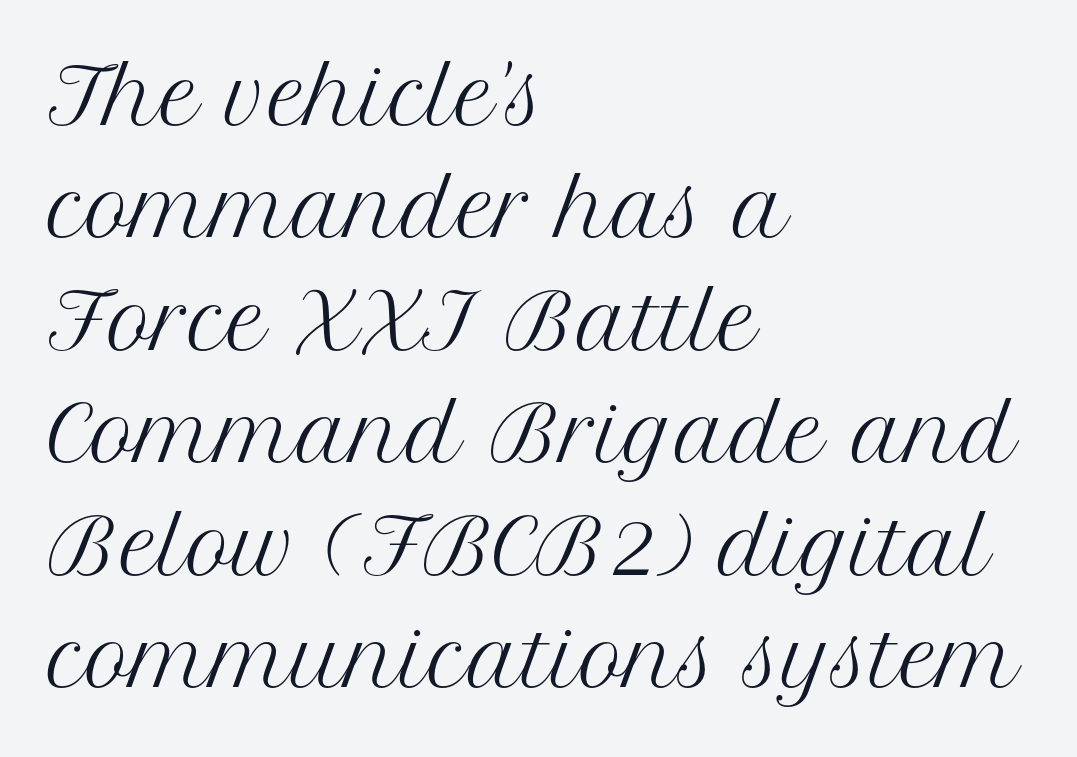
{"serif": "yes", "bold": "no", "weight": "regular", "width": "normal", "stroke_contrast": "medium", "x_height": "medium", "monospaced": "no", "underline": "no", "align": "left", "line_spacing": "normal", "line_spacing_ratio": 1.48, "letter_spacing": "normal", "letter_spacing_em": 0.0, "glyph_px": 76}
